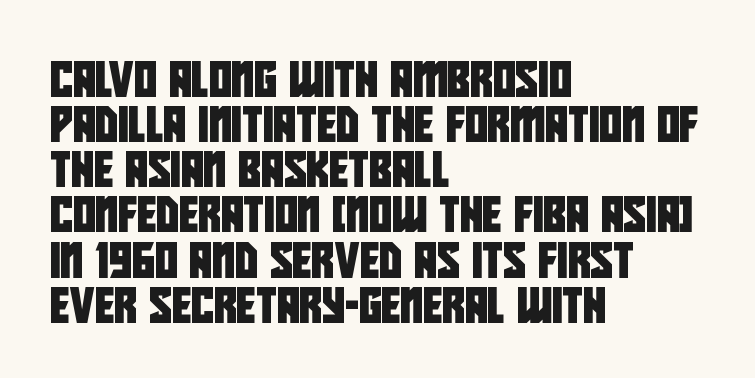
{"serif": "no", "width": "condensed", "stroke_contrast": "low", "x_height": "large", "monospaced": "no", "underline": "no", "align": "left", "line_spacing": "normal", "line_spacing_ratio": 1.29, "letter_spacing": "normal", "letter_spacing_em": 0.0, "glyph_px": 35}
